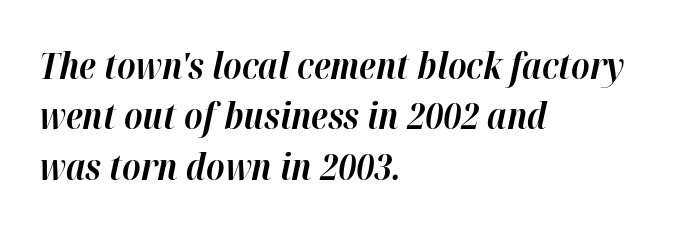
The image shows 37 px bold type, italic (leaning right); set left-aligned, normal line spacing (1.36x), normal letter spacing, not underlined; high stroke contrast and a medium x-height.
